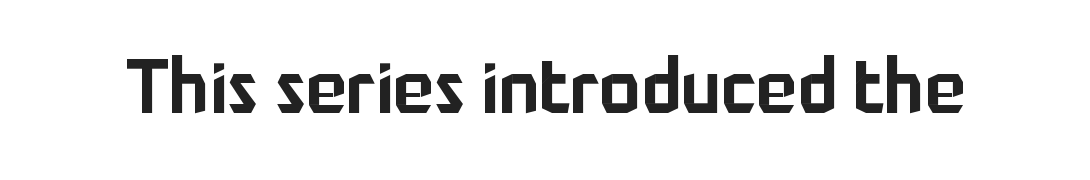
This sample has the flowing, uneven cadence of proportional lettering. This sample uses an upright cut, with every glyph sitting square on the baseline. Unlike a traditional serif, this face leaves its strokes unadorned. Between one letter and the next there's only the usual sliver of space. Lines of text with bare space underneath.
